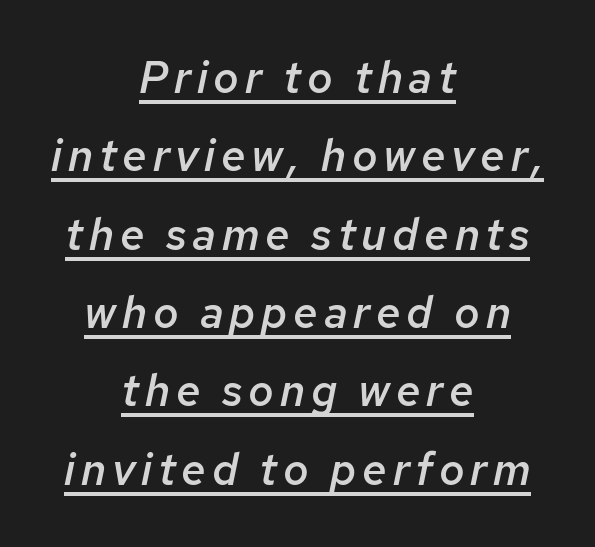
Character widths vary here, with narrow letters taking less room than wide ones. Designer's note — italics engaged. Short and long lines alike share a common midpoint. The typesetter has applied underlining to the passage shown. Caption: semibold face, moderately heavy strokes.
